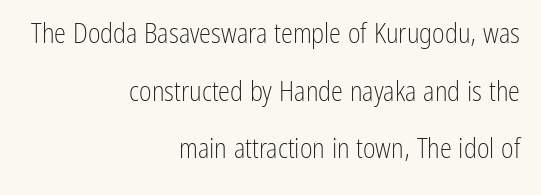
Q: Is the text bold? A: No.
Q: Is the text italic (slanted)? A: No, it is upright.
Q: Is the text underlined? A: No.
Q: How is the paragraph aligned? A: Right-aligned.
Q: Is the spacing between letters normal or unusually wide? A: Normal.
Q: Is the spacing between lines tight, normal or loose? A: Loose.
